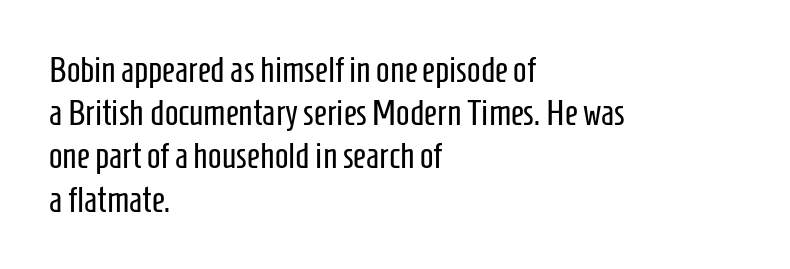
{"serif": "no", "italic": "no", "bold": "no", "weight": "regular", "width": "condensed", "stroke_contrast": "low", "x_height": "medium", "monospaced": "no", "underline": "no", "align": "left", "line_spacing_ratio": 1.2, "letter_spacing": "normal", "letter_spacing_em": 0.0, "glyph_px": 36}
